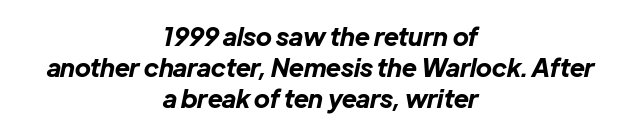
Q: Is the text bold? A: Yes.
Q: Is the text italic (slanted)? A: Yes, it leans right by about 12 degrees.
Q: Is the text underlined? A: No.
Q: How is the paragraph aligned? A: Centered.
Q: Is the spacing between letters normal or unusually wide? A: Normal.
Q: Is the spacing between lines tight, normal or loose? A: Normal.
